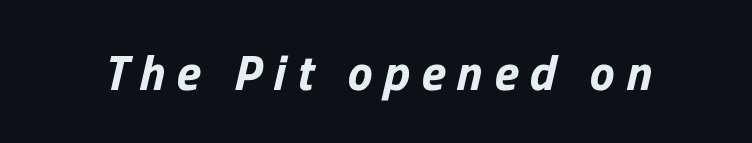
Q: Is the typeface a serif or a sans-serif typeface? A: Sans-serif.
Q: Is the text underlined? A: No.
Q: Is the spacing between letters normal or unusually wide? A: Unusually wide.
Q: Width (condensed, normal, or wide)? A: Normal.
Q: Stroke contrast? A: Low.
Q: x-height? A: Medium.
Q: Monospaced? A: No.
